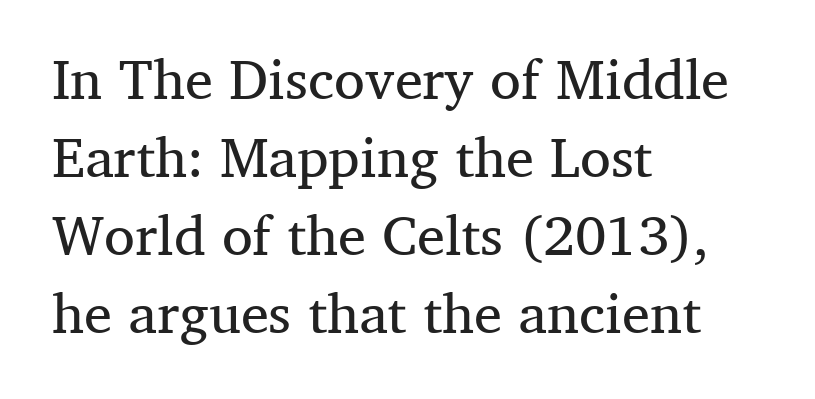
The image shows 56 px regular-weight serif type, upright; set left-aligned, normal line spacing (1.39x), normal letter spacing, not underlined; medium stroke contrast and a medium x-height.
